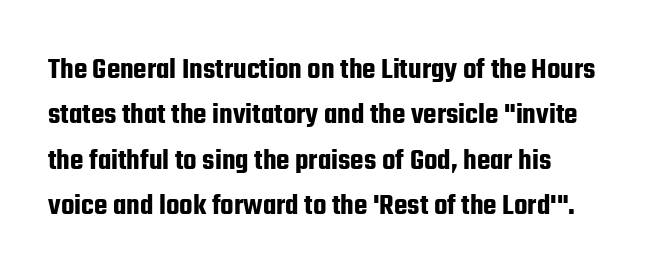
{"serif": "no", "italic": "no", "width": "condensed", "stroke_contrast": "low", "x_height": "medium", "monospaced": "no", "underline": "no", "align": "left", "line_spacing": "normal", "line_spacing_ratio": 1.46, "letter_spacing": "normal", "letter_spacing_em": 0.0, "glyph_px": 31}
